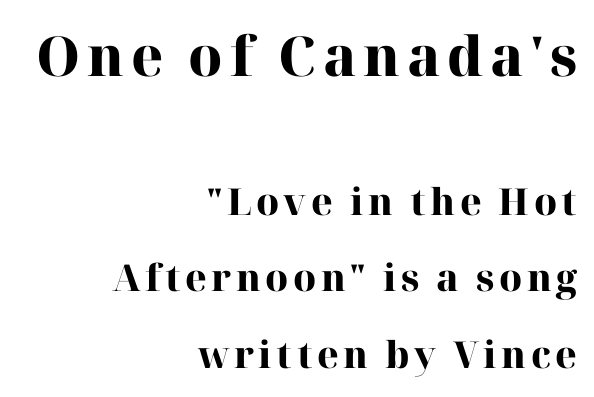
{"serif": "yes", "italic": "no", "bold": "yes", "weight": "heavy", "width": "normal", "stroke_contrast": "high", "x_height": "medium", "monospaced": "no", "underline": "no", "align": "right", "line_spacing": "loose", "line_spacing_ratio": 2.07, "larger_block": "first", "size_ratio": 1.49, "glyph_px": 55}
